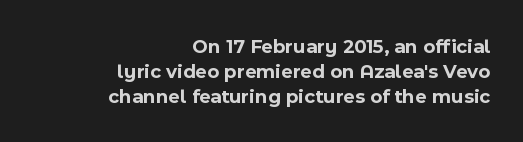
Q: Is the text bold? A: Yes.
Q: Is the text italic (slanted)? A: No, it is upright.
Q: Is the text underlined? A: No.
Q: How is the paragraph aligned? A: Right-aligned.
Q: Is the spacing between letters normal or unusually wide? A: Normal.
